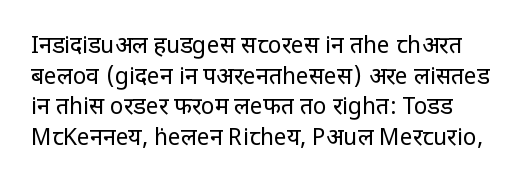
The image shows 23 px text type, upright; set normal line spacing (1.33x), normal letter spacing, not underlined.
